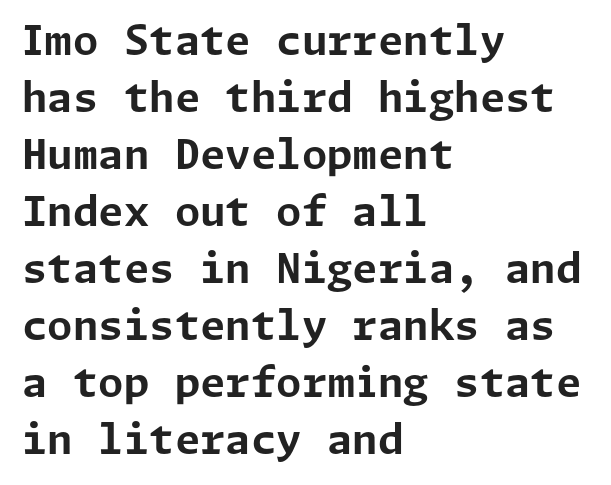
{"serif": "no", "italic": "no", "bold": "yes", "weight": "bold", "width": "normal", "stroke_contrast": "low", "x_height": "medium", "underline": "no", "align": "left", "line_spacing": "normal", "line_spacing_ratio": 1.39, "letter_spacing": "normal", "letter_spacing_em": 0.0, "glyph_px": 41}
